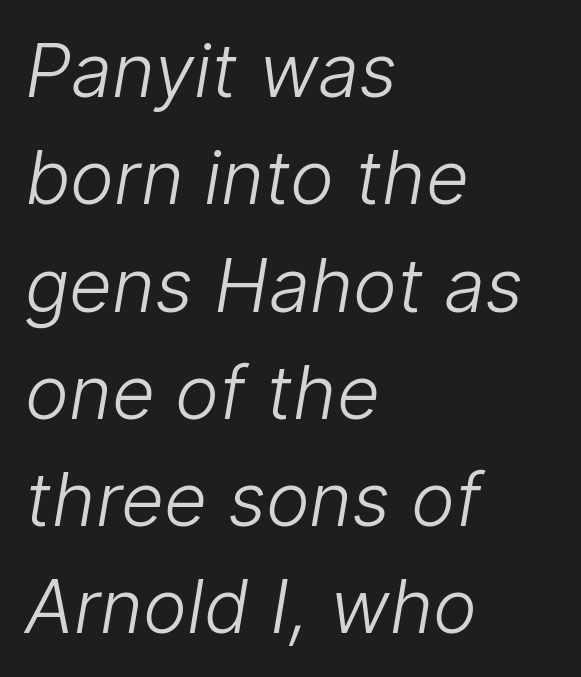
{"serif": "no", "bold": "no", "weight": "light", "width": "normal", "stroke_contrast": "low", "x_height": "medium", "monospaced": "no", "underline": "no", "align": "left", "line_spacing": "normal", "line_spacing_ratio": 1.45, "letter_spacing": "normal", "letter_spacing_em": 0.0, "glyph_px": 74}
